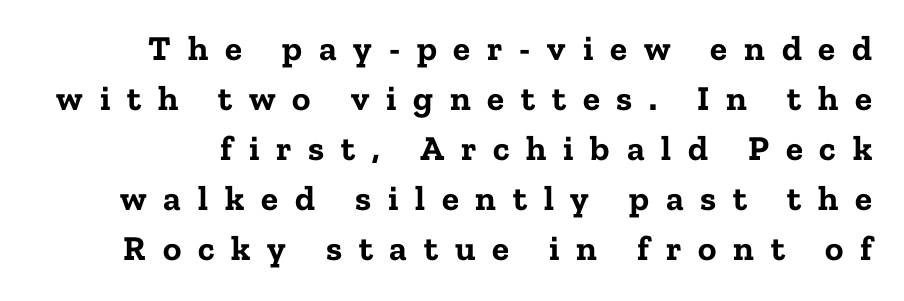
The image shows 35 px bold serif type, upright; set normal line spacing (1.43x), unusually wide letter spacing (+0.48 em), not underlined; low stroke contrast and a medium x-height.
